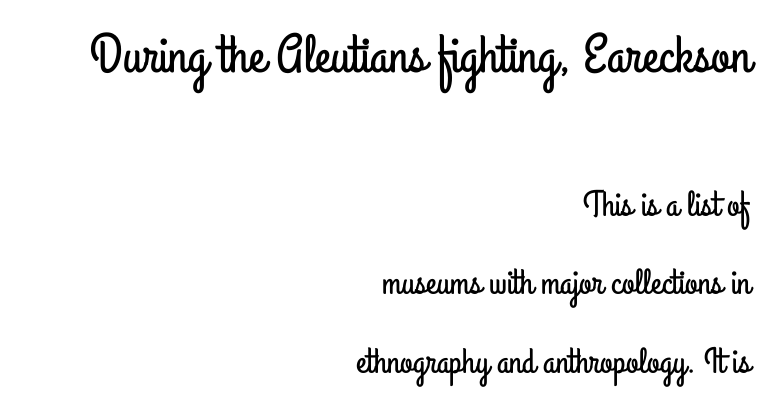
{"serif": "no", "italic": "no", "width": "condensed", "stroke_contrast": "low", "x_height": "small", "monospaced": "no", "underline": "no", "align": "right", "line_spacing": "loose", "line_spacing_ratio": 2.18, "letter_spacing": "normal", "letter_spacing_em": 0.0, "larger_block": "first", "size_ratio": 1.5, "glyph_px": 54}
